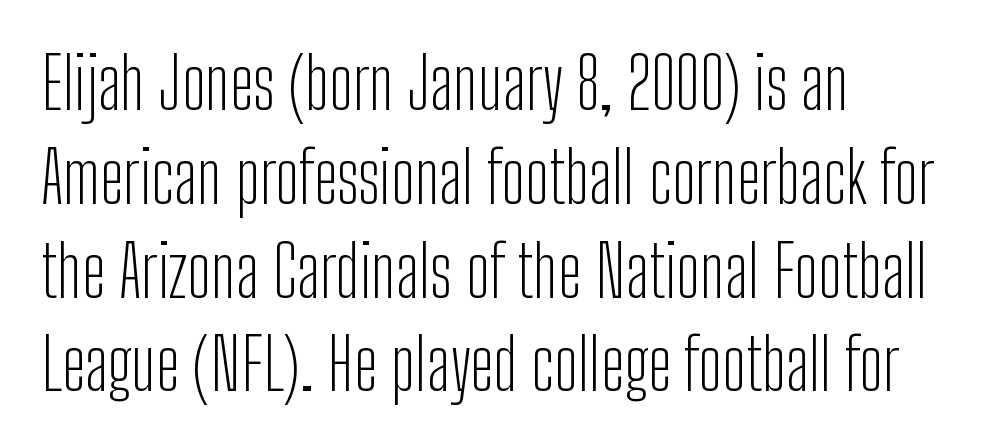
Between one letter and the next there's only the usual sliver of space. Think of a printed novel: that variable character pitch is what you see here. The baseline area is clear. Posture: vertical.
